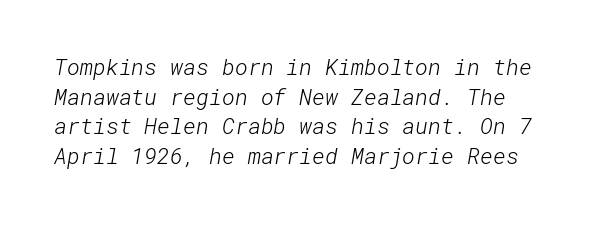
{"bold": "no", "underline": "no", "line_spacing": "normal", "line_spacing_ratio": 1.35, "letter_spacing": "normal", "letter_spacing_em": 0.0, "glyph_px": 22}
